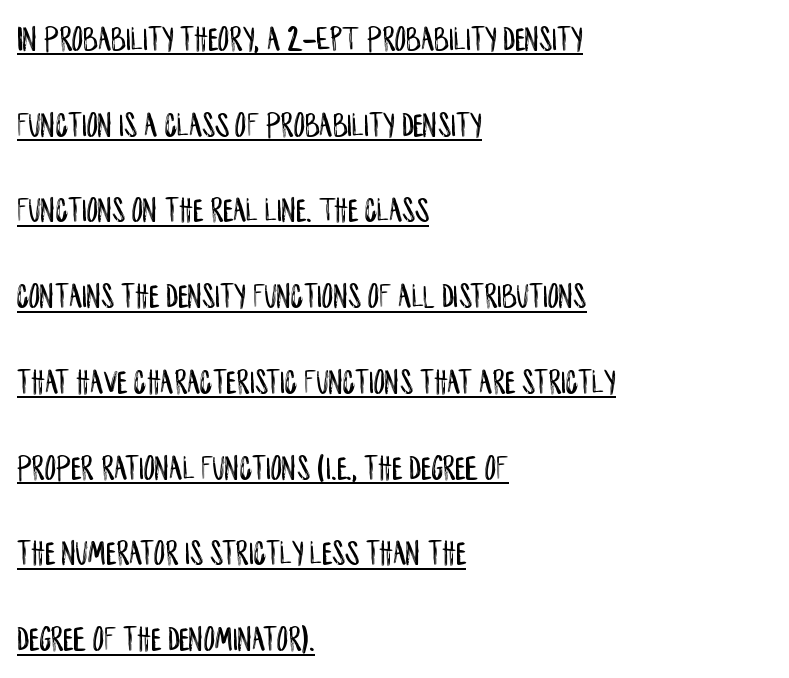
The image shows 35 px condensed sans-serif type, upright; set left-aligned, loose line spacing (2.45x), normal letter spacing, underlined; low stroke contrast and a large x-height.
